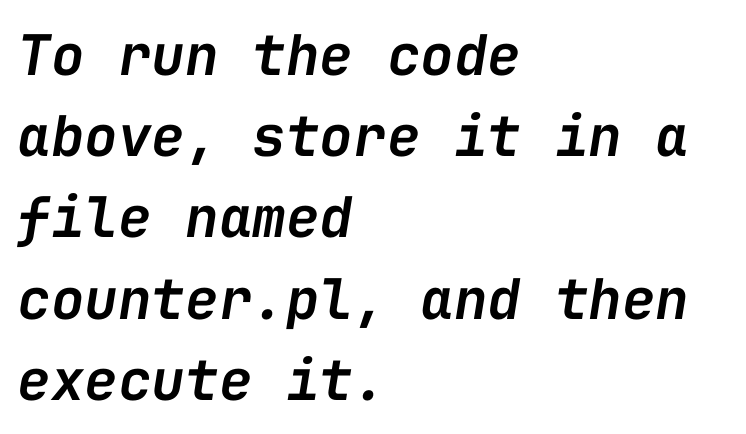
These words are printed semibold, heavier than regular yet not bold. The vertical gap from one line to the next is medium. Looks like terminal output: every glyph gets an equal slot. Quick note: underline off. If you drew a ruler down the left edge, every line would touch it. Look at the tracking — it's just the regular setting, nothing added.
